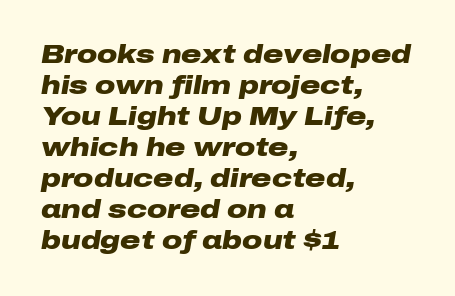
The image shows 25 px bold type, italic (leaning right); set left-aligned, line spacing 1.24x, normal letter spacing, not underlined.
